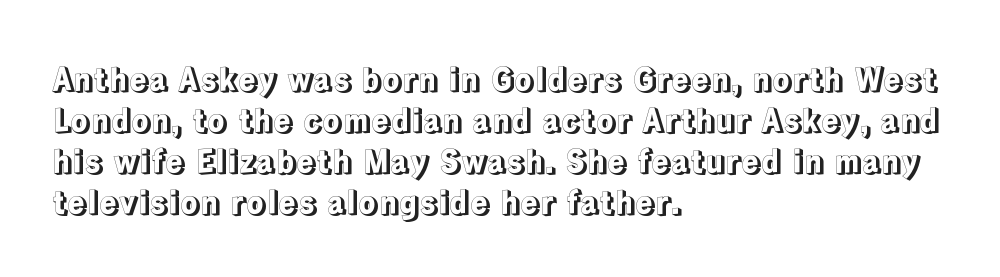
{"italic": "no", "width": "normal", "x_height": "medium", "monospaced": "no", "underline": "no", "align": "left", "line_spacing": "normal", "line_spacing_ratio": 1.28, "letter_spacing": "normal", "letter_spacing_em": 0.0, "glyph_px": 32}
